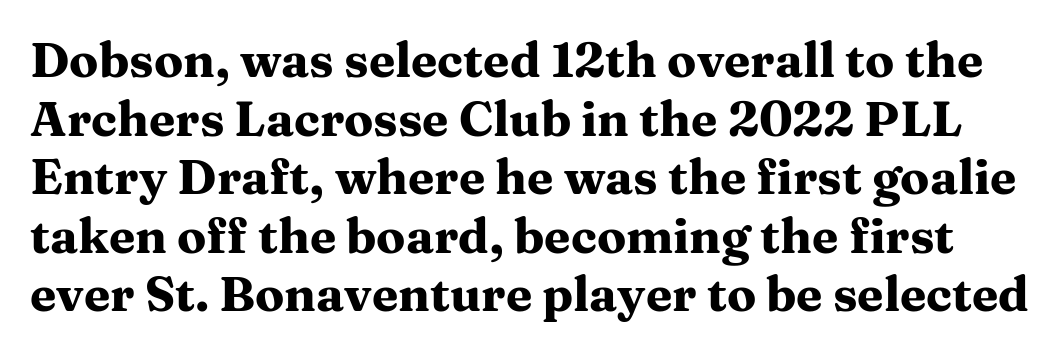
Q: Is the text bold? A: Yes.
Q: Is the text italic (slanted)? A: No, it is upright.
Q: Is the typeface a serif or a sans-serif typeface? A: Serif.
Q: Is the text underlined? A: No.
Q: Is the spacing between letters normal or unusually wide? A: Normal.
Q: Width (condensed, normal, or wide)? A: Wide.
Q: Stroke contrast? A: Medium.
Q: x-height? A: Medium.
Q: Monospaced? A: No.
